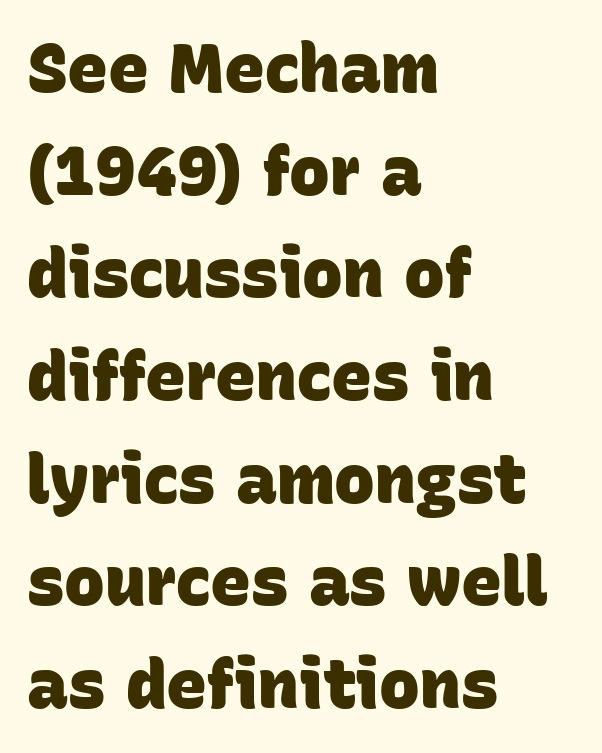
The rag falls on the right side of this text block. Letterform terminals end flat and unadorned throughout the passage. Nobody touched the tracking dial on this one. The passage shown is typed in a proportional face where columns would drift. Heavy, bold letterforms.
